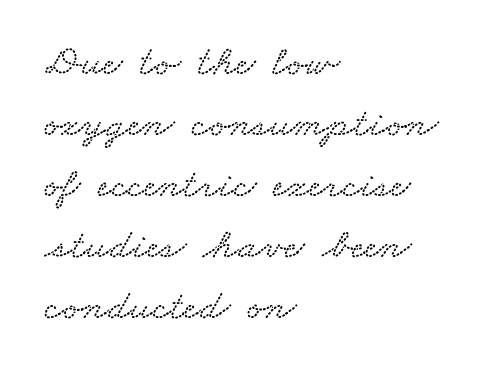
{"width": "wide", "stroke_contrast": "low", "x_height": "small", "monospaced": "no", "underline": "no", "align": "left", "line_spacing": "normal", "line_spacing_ratio": 1.42, "letter_spacing": "normal", "letter_spacing_em": 0.0, "glyph_px": 43}
